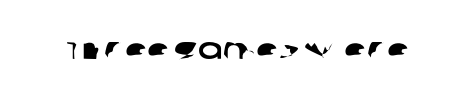
{"serif": "no", "width": "wide", "stroke_contrast": "low", "x_height": "large", "monospaced": "no", "underline": "no", "letter_spacing": "normal", "letter_spacing_em": 0.0, "glyph_px": 29}
